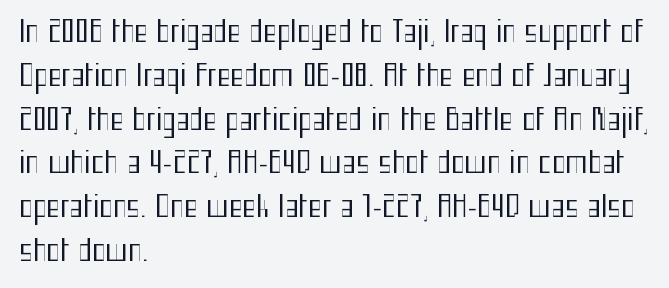
Regarding serifs, this sample does without them. Nobody drew a line under any word here. Letters have the restrained weight of plain body copy at most. Is this a fixed-width face? No — the glyphs have proportional, varying widths.
